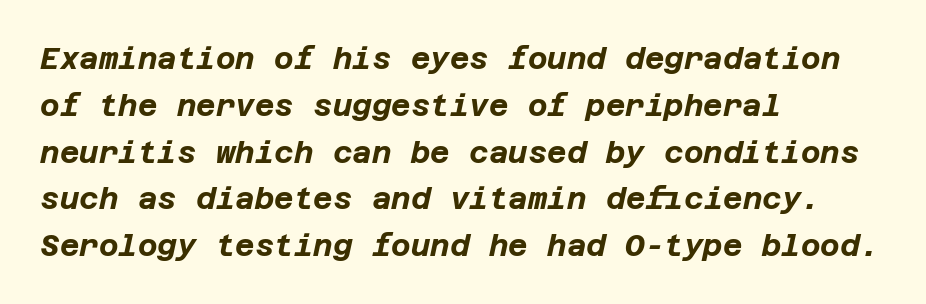
Layout note: lines flush left. Compared with typical paragraphs, the rows here are spaced about the same. The passage shown is emphatically bold. Quick note: underline off. Here the glyphs are tracked normally, forming tight word shapes.
